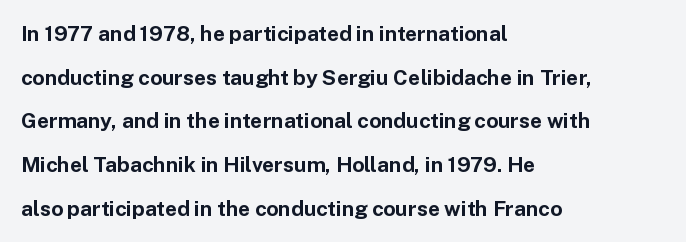
{"italic": "no", "bold": "yes", "underline": "no", "align": "left", "line_spacing": "loose", "line_spacing_ratio": 2.08, "letter_spacing": "normal", "letter_spacing_em": 0.0, "glyph_px": 21}
